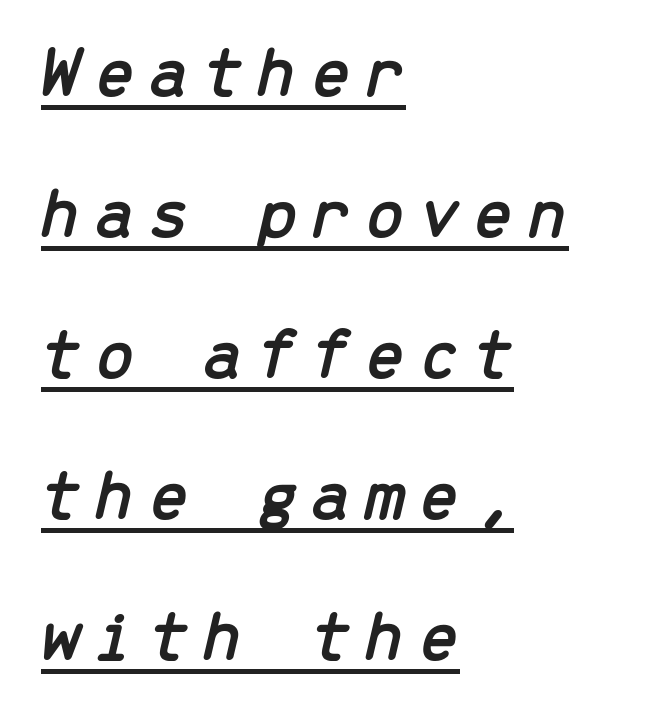
The image shows 73 px text type, italic (leaning right), monospaced; set left-aligned, loose line spacing (1.93x), underlined; low stroke contrast and a medium x-height.
